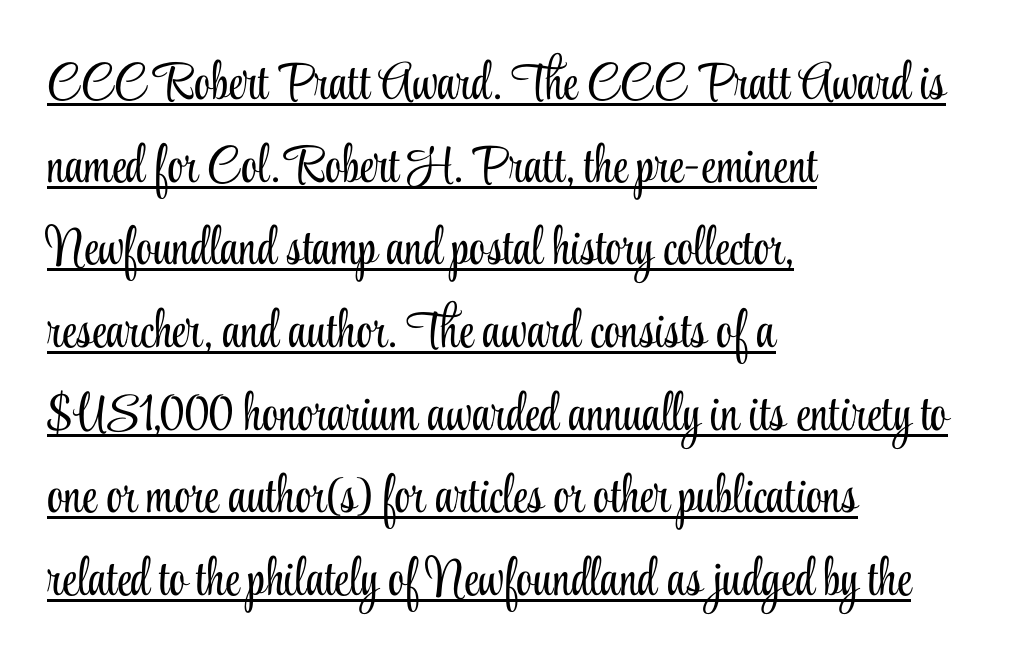
The image shows 52 px light, condensed serif type; set left-aligned, normal line spacing (1.59x), normal letter spacing, underlined; low stroke contrast and a small x-height.
